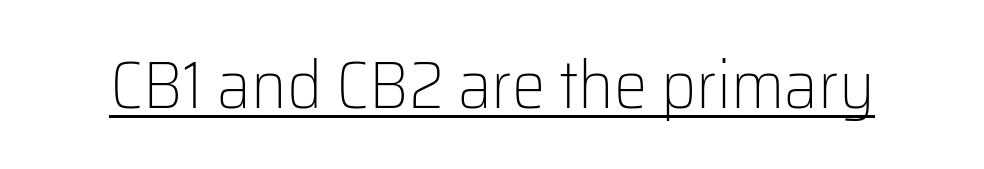
Q: Is the text bold? A: No.
Q: Is the text italic (slanted)? A: No, it is upright.
Q: Is the typeface a serif or a sans-serif typeface? A: Sans-serif.
Q: Is the text underlined? A: Yes.
Q: Is the spacing between letters normal or unusually wide? A: Normal.
Q: Width (condensed, normal, or wide)? A: Normal.
Q: Stroke contrast? A: Low.
Q: x-height? A: Medium.
Q: Monospaced? A: No.
